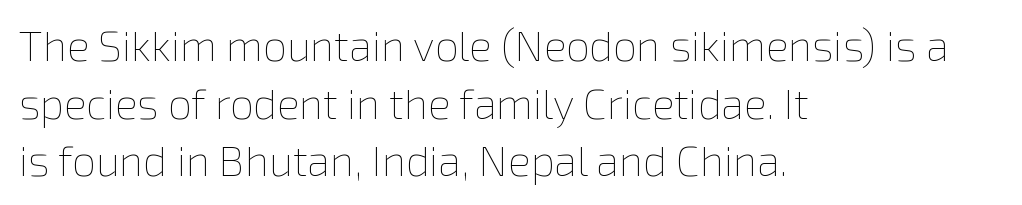
Q: Is the text bold? A: No.
Q: Is the text italic (slanted)? A: No, it is upright.
Q: Is the text underlined? A: No.
Q: How is the paragraph aligned? A: Left-aligned.
Q: Is the spacing between letters normal or unusually wide? A: Normal.
Q: Is the spacing between lines tight, normal or loose? A: Normal.
Q: Width (condensed, normal, or wide)? A: Normal.
Q: Stroke contrast? A: Low.
Q: x-height? A: Medium.
Q: Monospaced? A: No.
